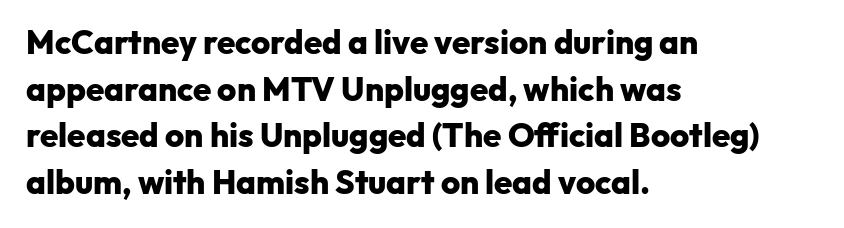
Glance below the letters and you will spot only blank space. Typeset ragged right — the left edge is the straight one. Here the glyphs are tracked normally, forming tight word shapes. The glyphs in this specimen are sans serif. Strong, thick strokes mark this as bold type.
